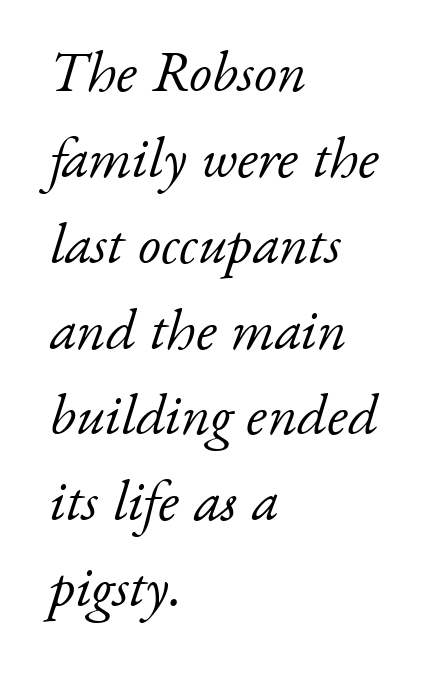
Q: Is the text bold? A: No.
Q: Is the text italic (slanted)? A: Yes, it leans right by about 17 degrees.
Q: Is the typeface a serif or a sans-serif typeface? A: Serif.
Q: Is the text underlined? A: No.
Q: How is the paragraph aligned? A: Left-aligned.
Q: Is the spacing between letters normal or unusually wide? A: Normal.
Q: Is the spacing between lines tight, normal or loose? A: Normal.
Q: Width (condensed, normal, or wide)? A: Normal.
Q: Stroke contrast? A: Low.
Q: x-height? A: Small.
Q: Monospaced? A: No.
